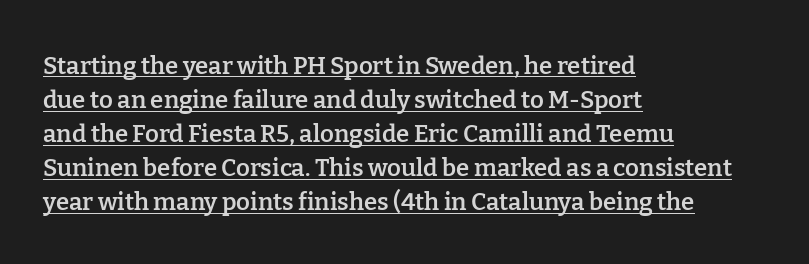
{"italic": "no", "bold": "semi", "underline": "yes", "align": "left", "line_spacing": "normal", "line_spacing_ratio": 1.42, "letter_spacing": "normal", "letter_spacing_em": 0.0, "glyph_px": 24}
